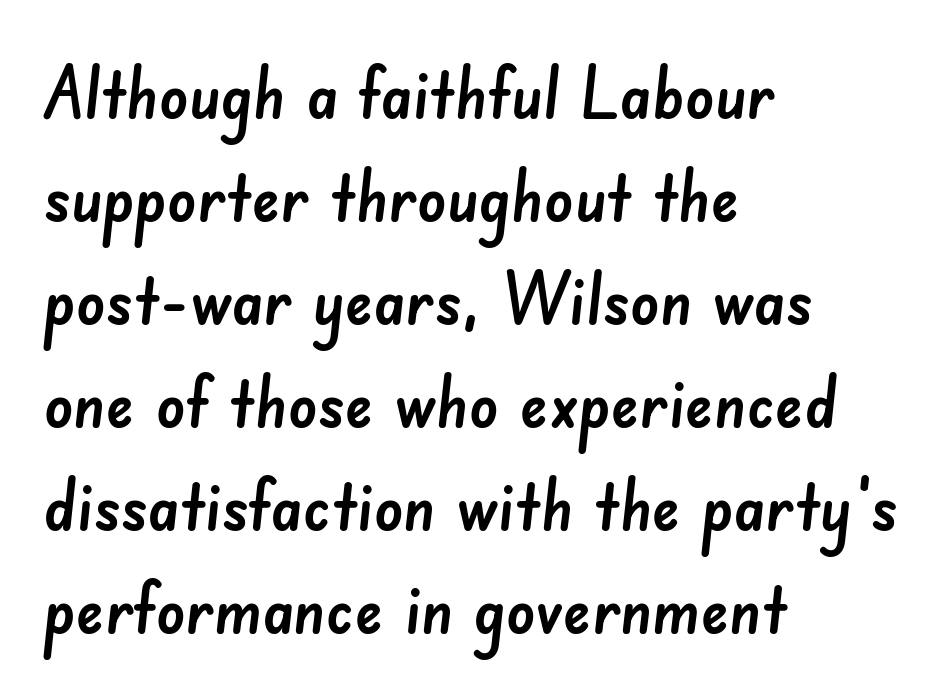
The image shows 72 px sans-serif type; set left-aligned, normal line spacing (1.43x), normal letter spacing, not underlined; low stroke contrast and a small x-height.
